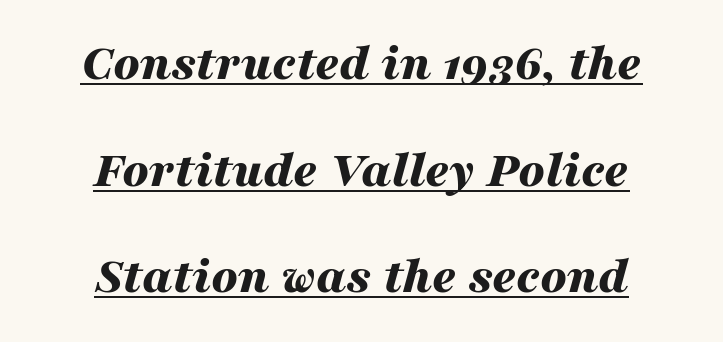
The image shows 52 px bold, wide type, italic (leaning right); set centered, loose line spacing (2.05x), normal letter spacing, underlined; medium stroke contrast and a medium x-height.
